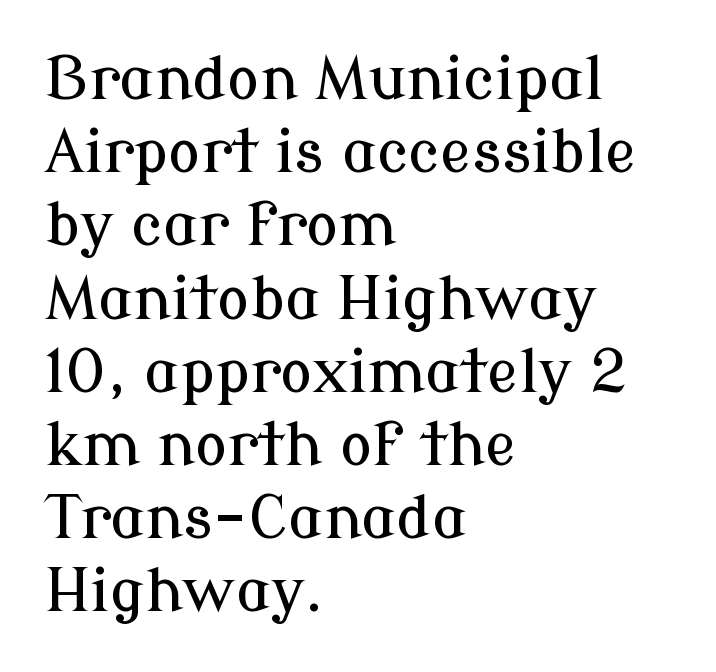
The specimen omits any rule beneath the text block's lines. One-word summary of the alignment: left. Is this a fixed-width face? No — the glyphs have proportional, varying widths. You could call the tracking neutral — neither tight nor loose.
